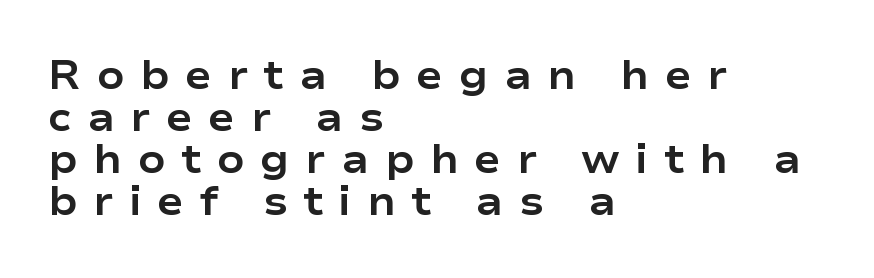
Q: Is the text bold? A: Yes.
Q: Is the text italic (slanted)? A: No, it is upright.
Q: Is the typeface a serif or a sans-serif typeface? A: Sans-serif.
Q: Is the text underlined? A: No.
Q: How is the paragraph aligned? A: Left-aligned.
Q: Is the spacing between letters normal or unusually wide? A: Unusually wide.
Q: Is the spacing between lines tight, normal or loose? A: Tight.
Q: Width (condensed, normal, or wide)? A: Wide.
Q: Stroke contrast? A: Low.
Q: x-height? A: Medium.
Q: Monospaced? A: No.
